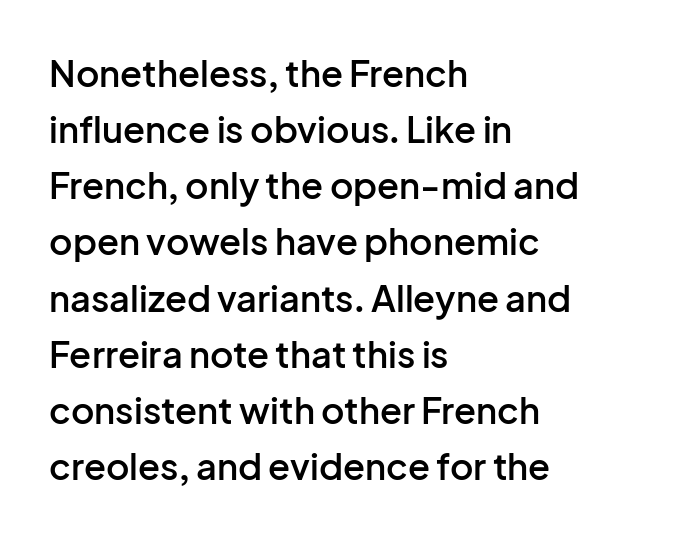
{"serif": "no", "italic": "no", "bold": "semi", "weight": "semibold", "width": "normal", "stroke_contrast": "low", "x_height": "medium", "monospaced": "no", "underline": "no", "align": "left", "line_spacing": "normal", "line_spacing_ratio": 1.56, "letter_spacing": "normal", "letter_spacing_em": 0.0, "glyph_px": 36}
